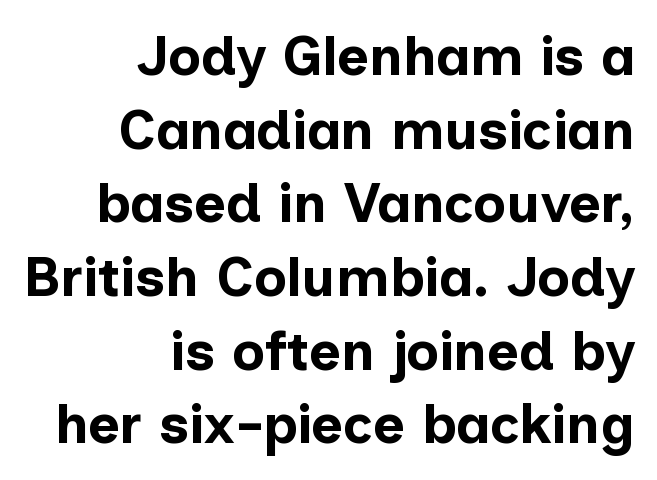
This sample uses a sans-serif face. Italic: no, the glyphs are upright roman. The paragraph shown leans on its right margin. Compared with typical body copy, the letter spacing here is the same. Does the weight exceed regular? Yes, all the way to bold.
